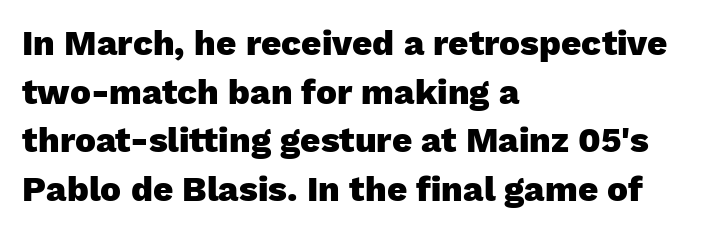
Q: Is the text bold? A: Yes.
Q: Is the text italic (slanted)? A: No, it is upright.
Q: Is the typeface a serif or a sans-serif typeface? A: Sans-serif.
Q: Is the text underlined? A: No.
Q: How is the paragraph aligned? A: Left-aligned.
Q: Is the spacing between letters normal or unusually wide? A: Normal.
Q: Is the spacing between lines tight, normal or loose? A: Normal.
Q: Width (condensed, normal, or wide)? A: Normal.
Q: Stroke contrast? A: Low.
Q: x-height? A: Medium.
Q: Monospaced? A: No.
